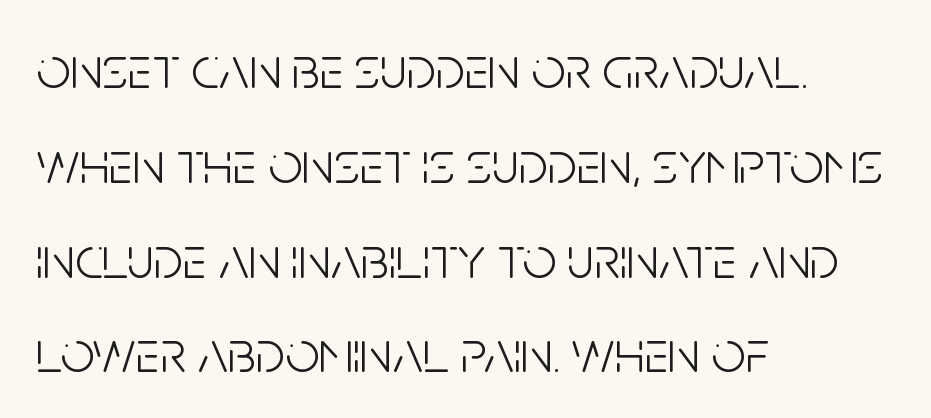
{"serif": "no", "italic": "no", "bold": "no", "weight": "light", "width": "condensed", "stroke_contrast": "low", "x_height": "large", "monospaced": "no", "underline": "no", "align": "left", "line_spacing": "normal", "line_spacing_ratio": 1.58, "letter_spacing": "normal", "letter_spacing_em": 0.0, "glyph_px": 60}
